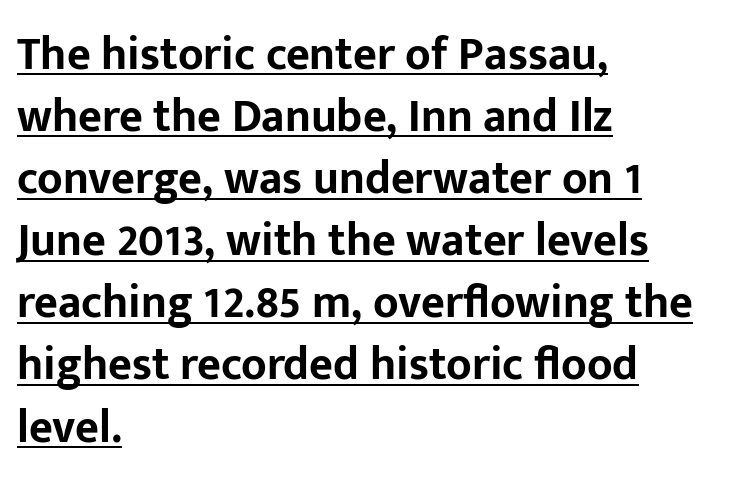
Vertically, the passage feels balanced, rows spaced as you'd expect. Do the characters align in a grid? No, the font is proportional. You can tell it's not italic because the verticals are truly vertical. These lines are set flush left with a ragged right edge.
